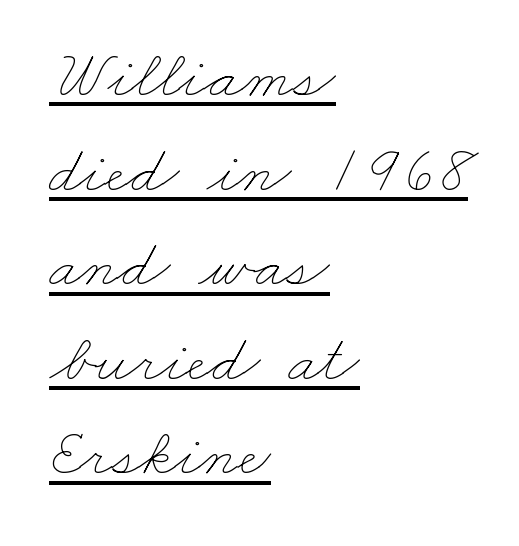
The letters advance in unequal steps, a hallmark of proportional type. The face used here appears with an underline applied. Heaviness? Minimal to ordinary, like unemphasized prose. Line starts are locked; line ends wander. A normal amount of white space separates one row of letters from the next.
